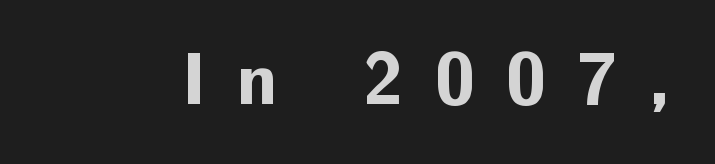
Q: Is the text bold? A: Yes.
Q: Is the text italic (slanted)? A: No, it is upright.
Q: Is the typeface a serif or a sans-serif typeface? A: Sans-serif.
Q: Is the text underlined? A: No.
Q: Is the spacing between letters normal or unusually wide? A: Unusually wide.
Q: Width (condensed, normal, or wide)? A: Normal.
Q: Stroke contrast? A: Low.
Q: x-height? A: Medium.
Q: Monospaced? A: No.
